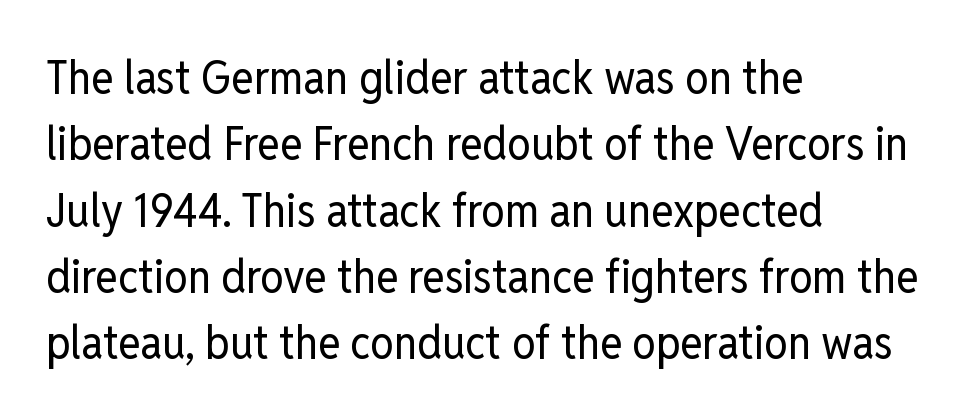
The image shows 47 px regular-weight, condensed sans-serif type, upright; set left-aligned, normal line spacing (1.41x), normal letter spacing, not underlined; low stroke contrast and a medium x-height.
